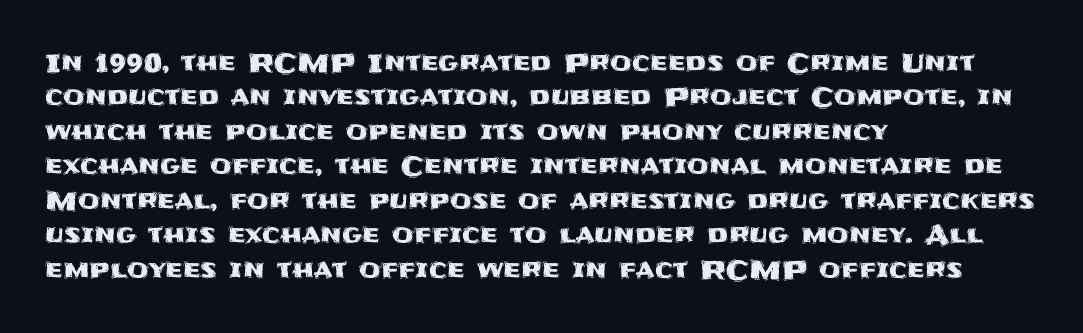
Q: Is the text italic (slanted)? A: No, it is upright.
Q: Is the text underlined? A: No.
Q: How is the paragraph aligned? A: Left-aligned.
Q: Is the spacing between letters normal or unusually wide? A: Normal.
Q: Is the spacing between lines tight, normal or loose? A: Normal.
